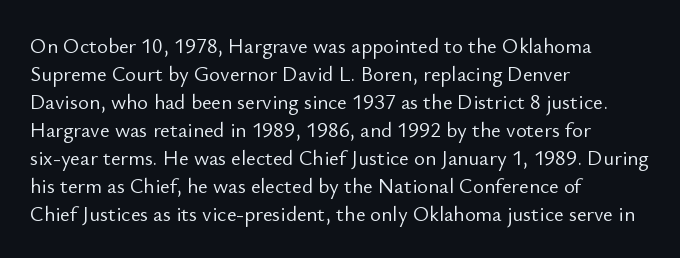
The image shows 21 px text type, upright; set left-aligned, normal line spacing (1.33x), normal letter spacing, not underlined.
